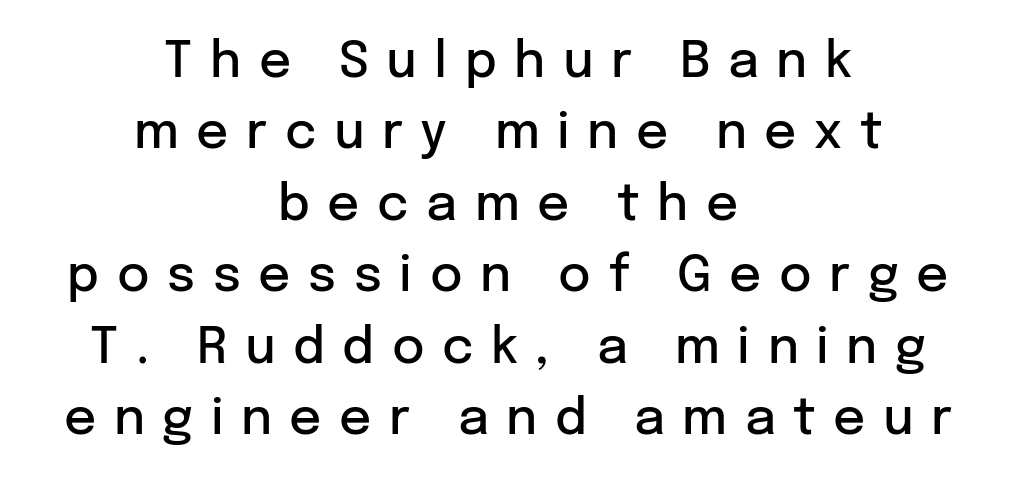
What's the leading like? Ordinary, nothing unusual. The lines in this sample share a center point and differ in where they start and stop. Are there feet on the stems? There aren't — it's a sans. The area under the type is left untouched. A typesetter would call this proportional, since set widths differ per character. The font is running at a semibold setting, under full bold.
